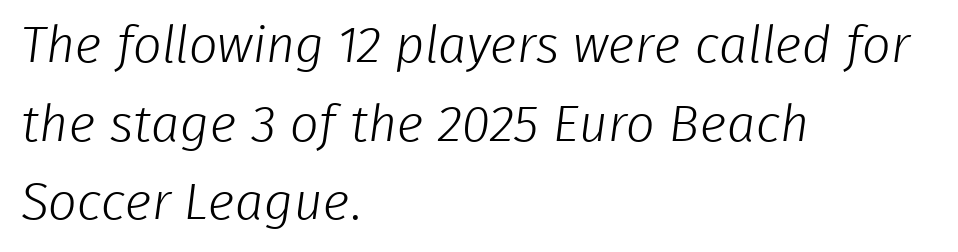
Q: Is the text bold? A: No.
Q: Is the typeface a serif or a sans-serif typeface? A: Sans-serif.
Q: Is the text underlined? A: No.
Q: How is the paragraph aligned? A: Left-aligned.
Q: Is the spacing between letters normal or unusually wide? A: Normal.
Q: Is the spacing between lines tight, normal or loose? A: Normal.
Q: Width (condensed, normal, or wide)? A: Normal.
Q: Stroke contrast? A: Low.
Q: x-height? A: Medium.
Q: Monospaced? A: No.
